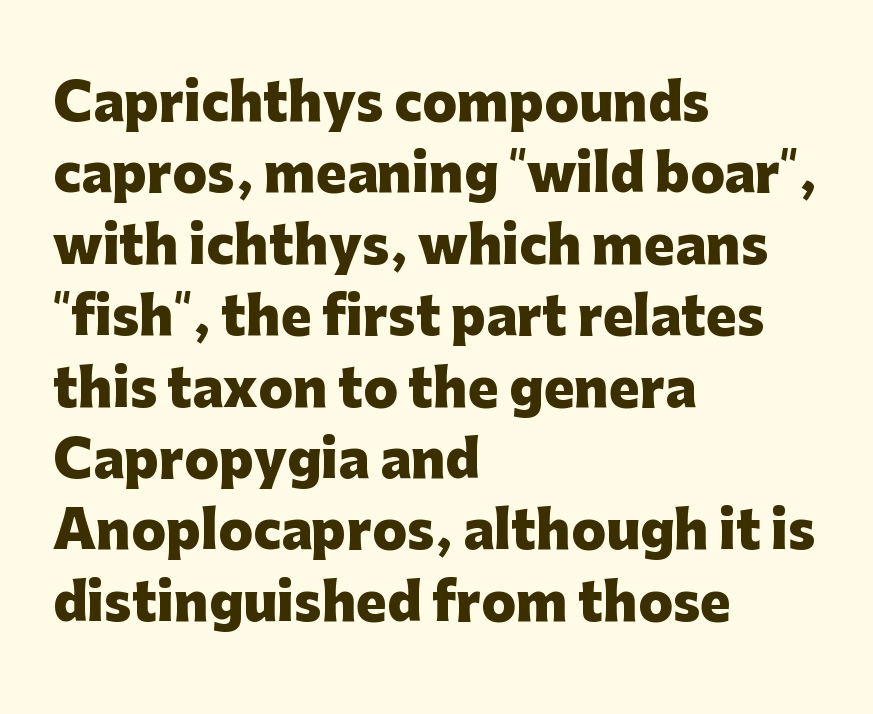
Is the type bold? Yes — the strokes are clearly thick and heavy. In terms of posture, this sample is upright. The leading is moderate, giving the passage an even texture. Character widths vary here, with narrow letters taking less room than wide ones. The glyphs in this specimen are sans serif. Check the space under the baseline: it is left empty.
